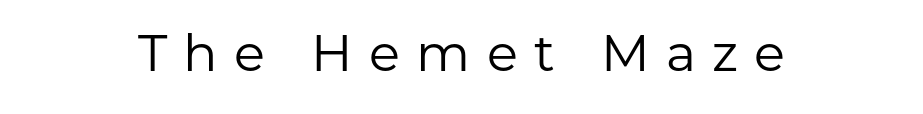
Q: Is the text bold? A: No.
Q: Is the text italic (slanted)? A: No, it is upright.
Q: Is the typeface a serif or a sans-serif typeface? A: Sans-serif.
Q: Is the text underlined? A: No.
Q: Is the spacing between letters normal or unusually wide? A: Unusually wide.
Q: Width (condensed, normal, or wide)? A: Normal.
Q: Stroke contrast? A: Low.
Q: x-height? A: Medium.
Q: Monospaced? A: No.
